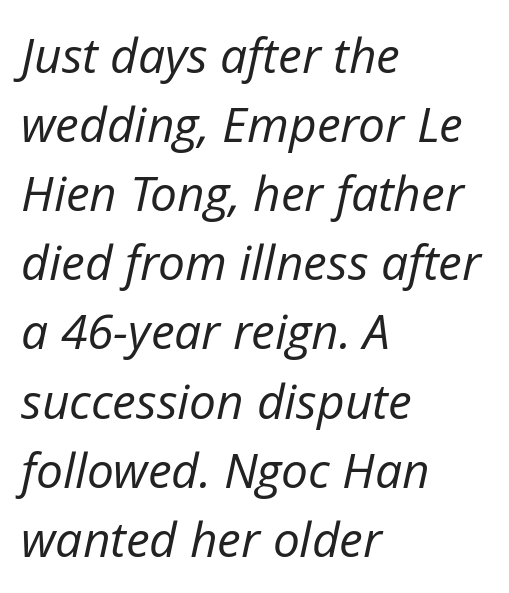
The image shows 48 px regular-weight type, italic (leaning right); set left-aligned, normal line spacing (1.44x), normal letter spacing, not underlined; low stroke contrast and a medium x-height.
